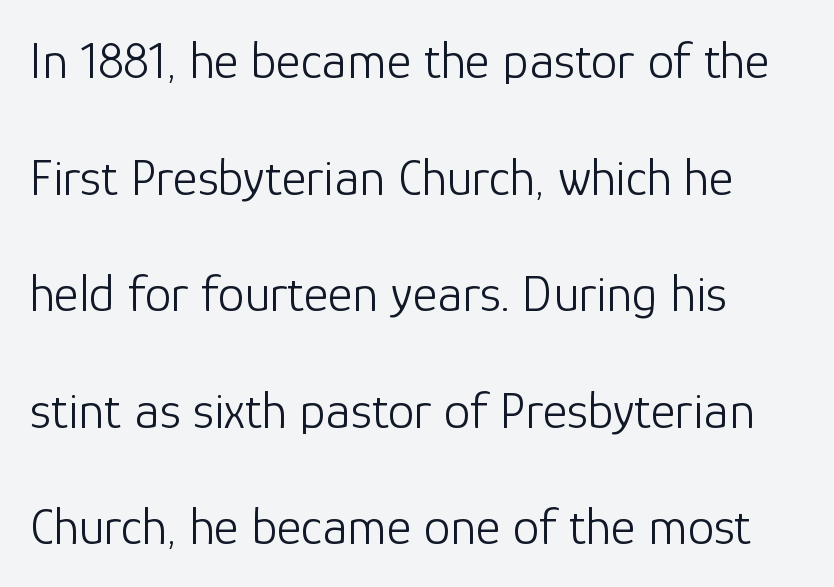
Q: Is the text bold? A: No.
Q: Is the text italic (slanted)? A: No, it is upright.
Q: Is the typeface a serif or a sans-serif typeface? A: Sans-serif.
Q: Is the text underlined? A: No.
Q: Is the spacing between letters normal or unusually wide? A: Normal.
Q: Is the spacing between lines tight, normal or loose? A: Loose.
Q: Width (condensed, normal, or wide)? A: Normal.
Q: Stroke contrast? A: Low.
Q: x-height? A: Medium.
Q: Monospaced? A: No.
